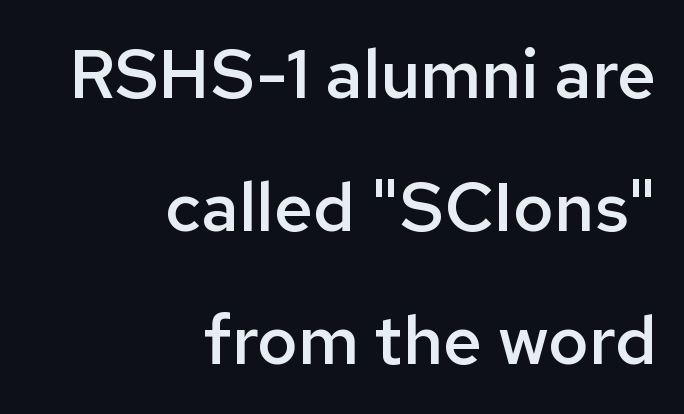
The image shows 69 px semibold sans-serif type, upright; set right-aligned, loose line spacing (1.93x), normal letter spacing, not underlined; low stroke contrast and a medium x-height.
